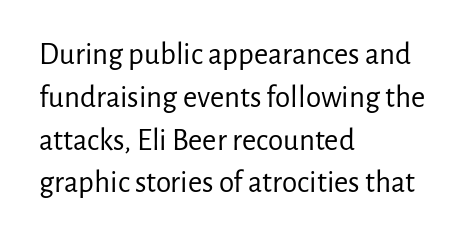
Short note: letters normally spaced. Leftover space on each line is placed entirely after the last word. Font category for this specimen: sans-serif. Think standard paragraph weight, or any step lighter than that.
